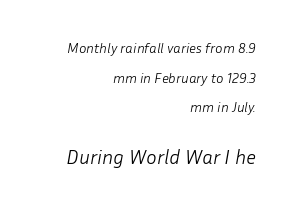
Q: Is the text bold? A: No.
Q: Is the text italic (slanted)? A: Yes, it leans right by about 10 degrees.
Q: Is the text underlined? A: No.
Q: How is the paragraph aligned? A: Right-aligned.
Q: Is the spacing between letters normal or unusually wide? A: Normal.
Q: Is the spacing between lines tight, normal or loose? A: Loose.
Q: Which block of text is set in a larger size, the first (top) or the second (bottom)? A: The second (bottom) one.
